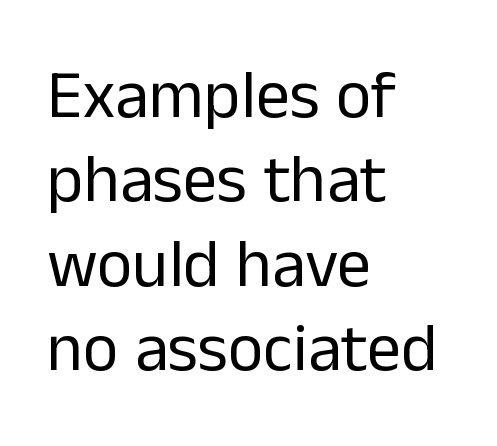
{"serif": "no", "italic": "no", "bold": "no", "weight": "regular", "width": "normal", "stroke_contrast": "low", "x_height": "medium", "monospaced": "no", "underline": "no", "align": "left", "line_spacing_ratio": 1.24, "letter_spacing": "normal", "letter_spacing_em": 0.0, "glyph_px": 68}
